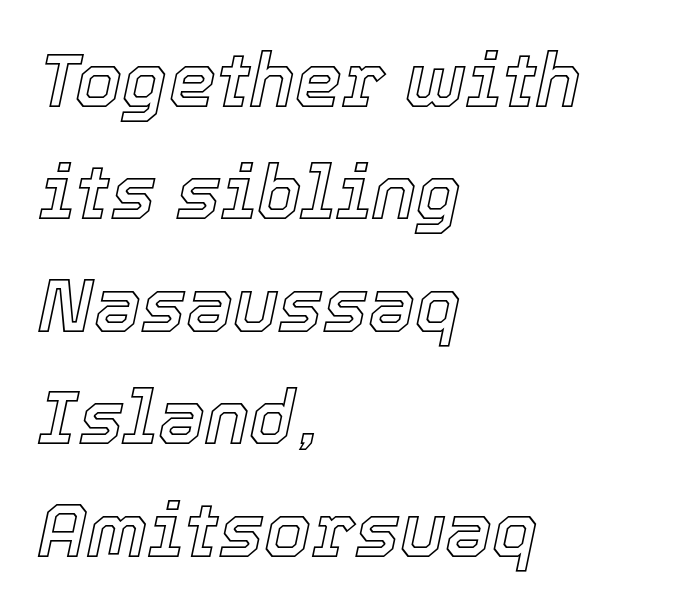
Evenly set lines give the paragraph a standard silhouette. Descenders hang freely into open space. Think of a printed novel: that variable character pitch is what you see here. Compared with a centered layout, this one pins lines to the left instead.
